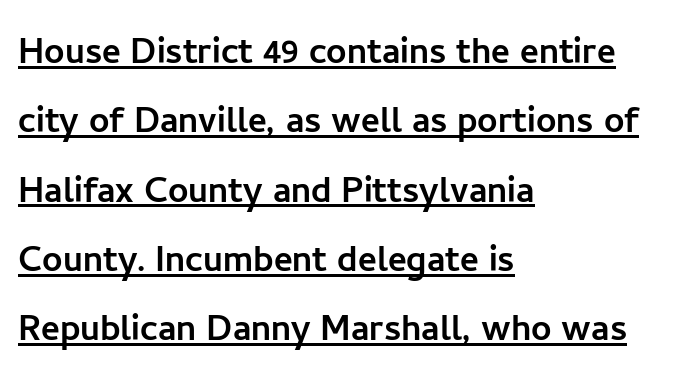
The image shows 45 px sans-serif type, upright; set left-aligned, normal line spacing (1.54x), normal letter spacing, underlined; low stroke contrast and a medium x-height.
